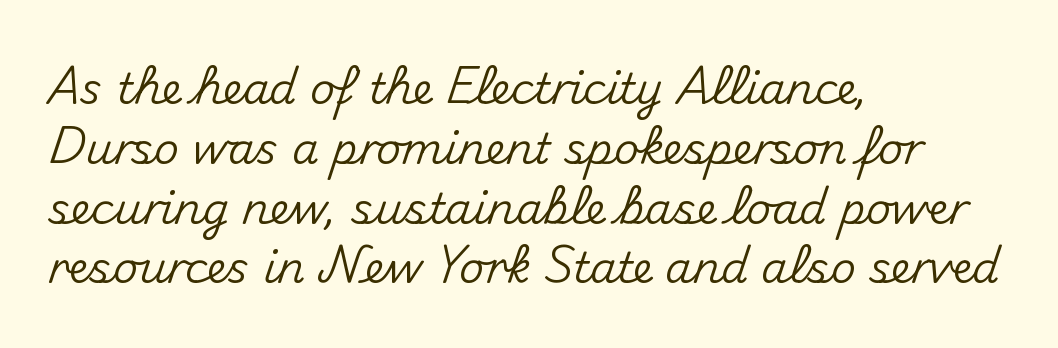
Q: Is the text italic (slanted)? A: Yes.
Q: Is the typeface a serif or a sans-serif typeface? A: Sans-serif.
Q: Is the text underlined? A: No.
Q: How is the paragraph aligned? A: Left-aligned.
Q: Is the spacing between letters normal or unusually wide? A: Normal.
Q: Is the spacing between lines tight, normal or loose? A: Normal.
Q: Width (condensed, normal, or wide)? A: Normal.
Q: Stroke contrast? A: Medium.
Q: x-height? A: Small.
Q: Monospaced? A: No.
